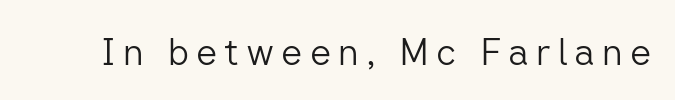
The image shows 37 px light sans-serif type, upright; set not underlined; low stroke contrast and a medium x-height.
